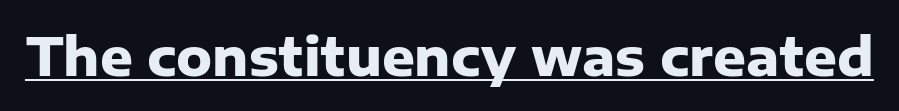
{"serif": "no", "italic": "no", "bold": "yes", "weight": "heavy", "width": "normal", "stroke_contrast": "low", "x_height": "medium", "monospaced": "no", "underline": "yes", "letter_spacing": "normal", "letter_spacing_em": 0.0, "glyph_px": 51}
